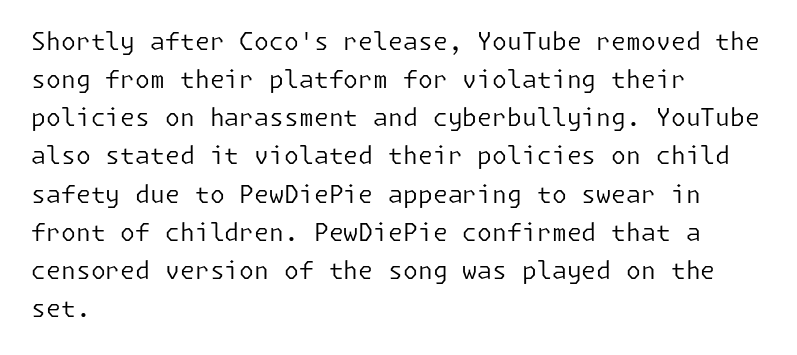
The image shows 24 px text type, upright; set left-aligned, normal line spacing (1.59x), normal letter spacing, not underlined.
